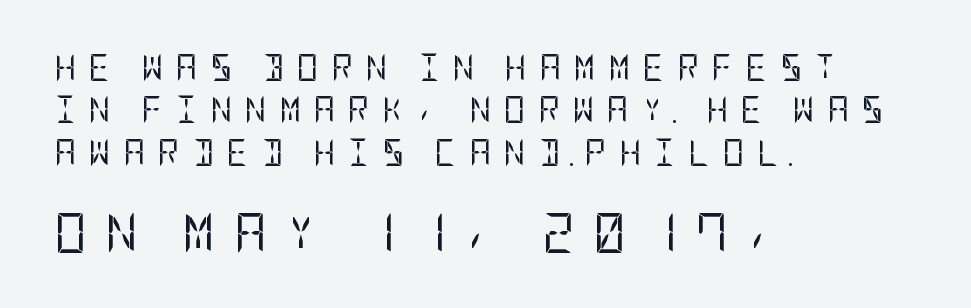
The image shows 40 px regular-weight, condensed sans-serif type, upright; set left-aligned, normal line spacing (1.57x), unusually wide letter spacing (+0.46 em), not underlined; the second (bottom) block is 1.48x larger; low stroke contrast and a large x-height.
